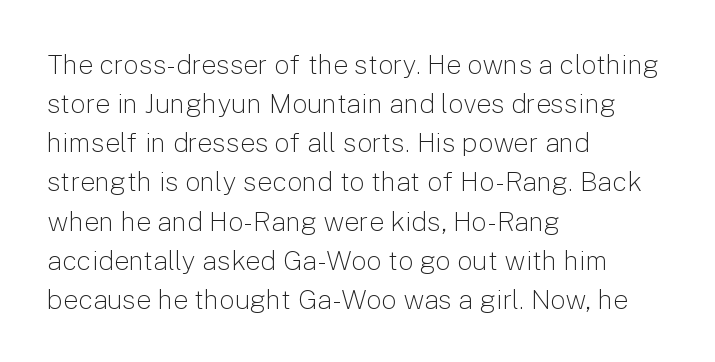
The image shows 27 px text type, upright; set left-aligned, normal line spacing (1.45x), normal letter spacing, not underlined.
